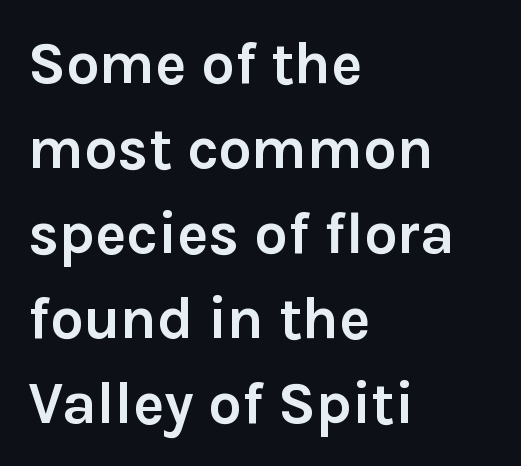
Q: Is the text bold? A: Yes.
Q: Is the text italic (slanted)? A: No, it is upright.
Q: Is the typeface a serif or a sans-serif typeface? A: Sans-serif.
Q: Is the text underlined? A: No.
Q: How is the paragraph aligned? A: Left-aligned.
Q: Is the spacing between letters normal or unusually wide? A: Normal.
Q: Is the spacing between lines tight, normal or loose? A: Normal.
Q: Width (condensed, normal, or wide)? A: Normal.
Q: Stroke contrast? A: Low.
Q: x-height? A: Medium.
Q: Monospaced? A: No.
